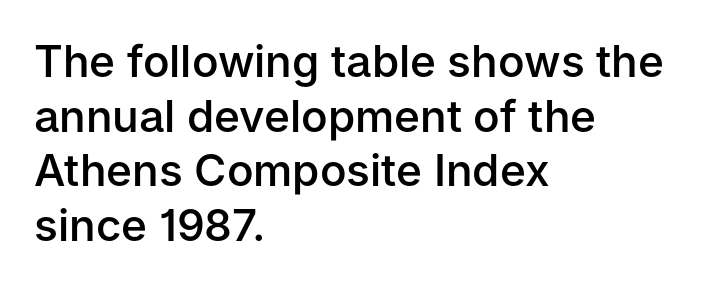
{"serif": "no", "italic": "no", "bold": "semi", "weight": "semibold", "width": "normal", "stroke_contrast": "low", "x_height": "medium", "monospaced": "no", "underline": "no", "align": "left", "line_spacing_ratio": 1.24, "letter_spacing": "normal", "letter_spacing_em": 0.0, "glyph_px": 44}
